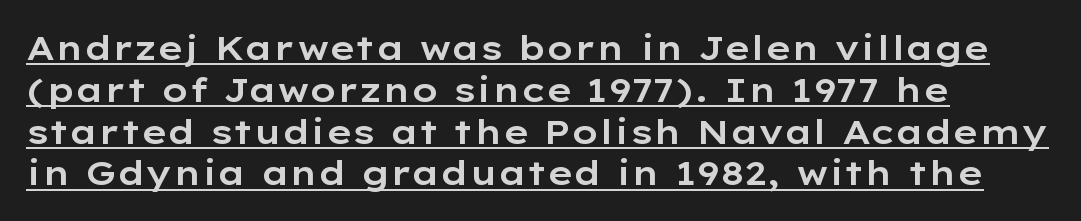
{"serif": "no", "italic": "no", "width": "wide", "stroke_contrast": "low", "x_height": "medium", "monospaced": "no", "underline": "yes", "align": "left", "line_spacing_ratio": 1.23, "letter_spacing": "normal", "letter_spacing_em": 0.0, "glyph_px": 34}
